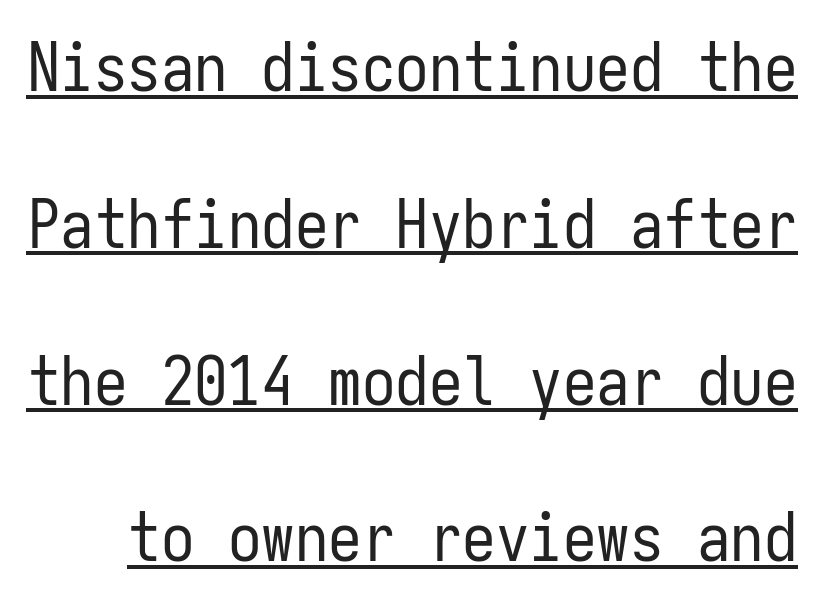
The image shows 67 px regular-weight, condensed sans-serif type, upright, monospaced; set loose line spacing (2.34x), normal letter spacing, underlined; low stroke contrast and a medium x-height.
